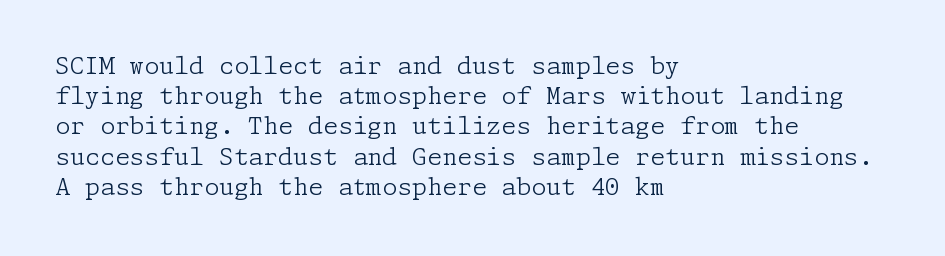
{"italic": "no", "bold": "no", "underline": "no", "align": "left", "line_spacing": "normal", "line_spacing_ratio": 1.26, "letter_spacing": "normal", "letter_spacing_em": 0.0, "glyph_px": 24}
